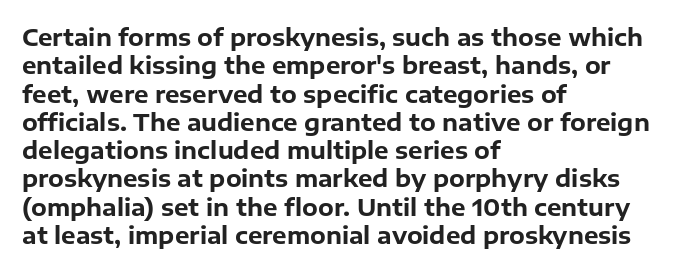
Q: Is the text bold? A: Yes.
Q: Is the text italic (slanted)? A: No, it is upright.
Q: Is the text underlined? A: No.
Q: How is the paragraph aligned? A: Left-aligned.
Q: Is the spacing between letters normal or unusually wide? A: Normal.
